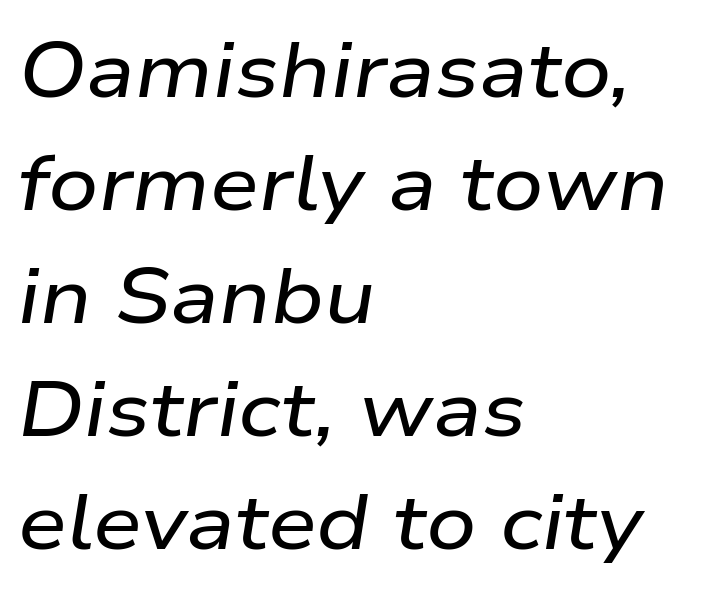
Whoever set this chose a conventional vertical rhythm. The zone under the glyphs is completely vacant. The typography opts for an oblique posture over an upright one. Notice how the passage keeps a crisp vertical edge on the left only.
